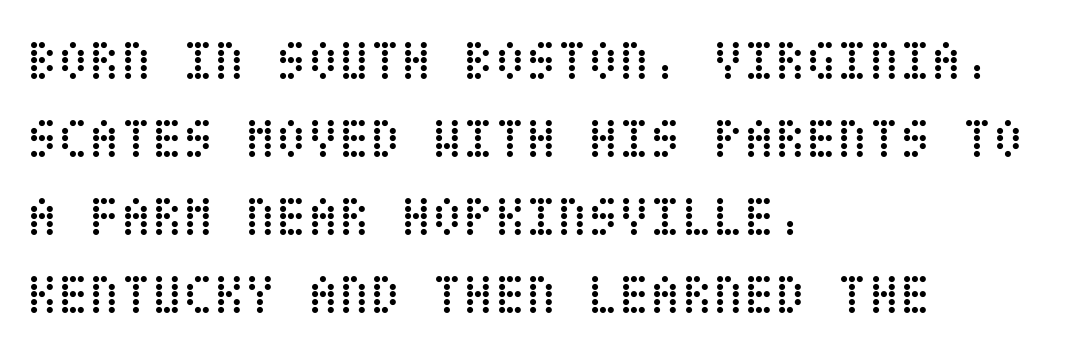
Bare-footed words on every line. Nothing unusual about the tracking: characters are spaced as the font intends. Summary of weight: not heavy and not bold. Leading: standard. A typesetter would mark this as roman, not italic.
